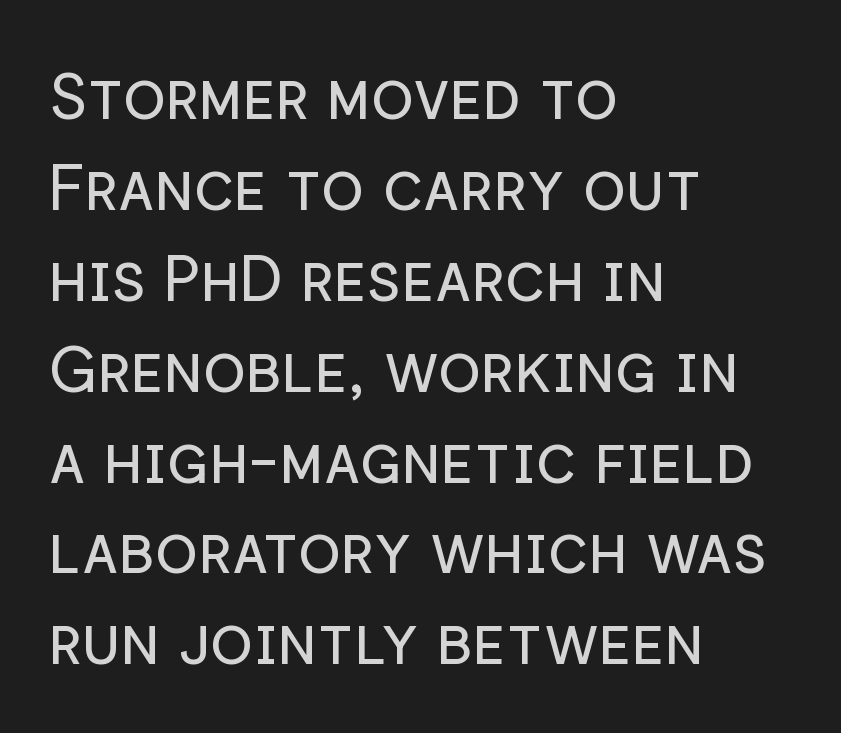
The rendering keeps characters at their native spacing. Whoever set this chose a conventional vertical rhythm. A typesetter would call this proportional, since set widths differ per character. The letterforms sit at book weight or below. The characters display no serif detailing; their extremities are plain. Italic: no, the glyphs are upright roman.
